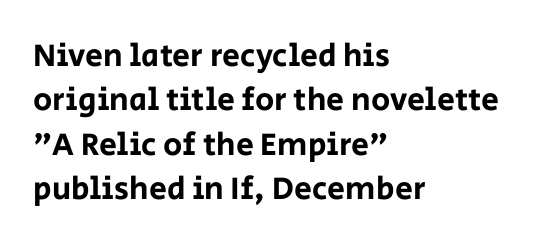
Q: Is the text italic (slanted)? A: No, it is upright.
Q: Is the typeface a serif or a sans-serif typeface? A: Sans-serif.
Q: Is the text underlined? A: No.
Q: How is the paragraph aligned? A: Left-aligned.
Q: Is the spacing between letters normal or unusually wide? A: Normal.
Q: Is the spacing between lines tight, normal or loose? A: Normal.
Q: Width (condensed, normal, or wide)? A: Normal.
Q: Stroke contrast? A: Low.
Q: x-height? A: Large.
Q: Monospaced? A: No.
